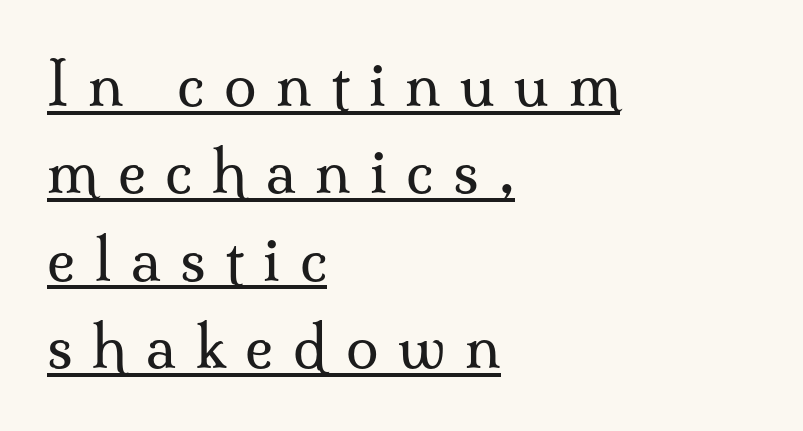
Caption: lettering with a line underneath. Font category for this specimen: serif. Here the glyphs are tracked loosely, breaking word shapes into spaced letters. Here the designer chose a conventional face with non-uniform glyph widths. Evenly set lines give the paragraph a standard silhouette.
